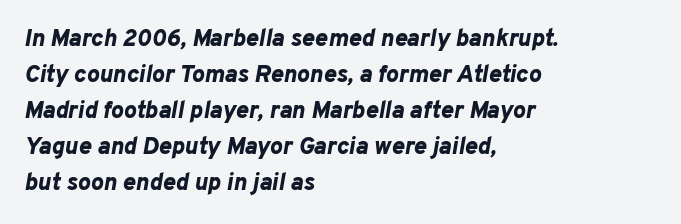
The image shows 24 px bold type, italic (leaning right); set left-aligned, normal line spacing (1.5x), normal letter spacing, not underlined.
